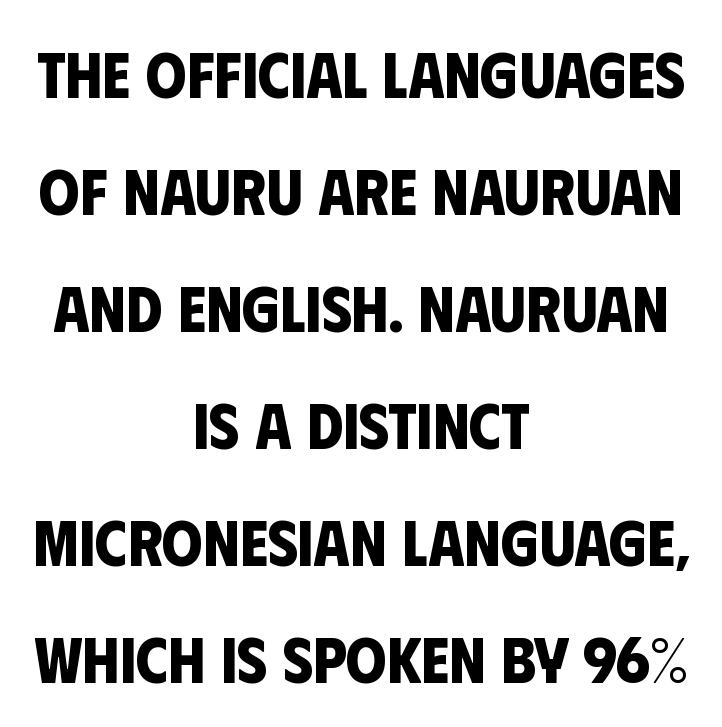
Is the letter spacing exaggerated? No — it looks like the ordinary default. Heavy-handed strokes throughout: this text is bold. These lines are composed in type without serifs. Plain, unruled lines of type. Note the varied advance widths — an 'i' is clearly narrower than an 'm'. Where is the straight margin? There isn't one; the lines are centered.
